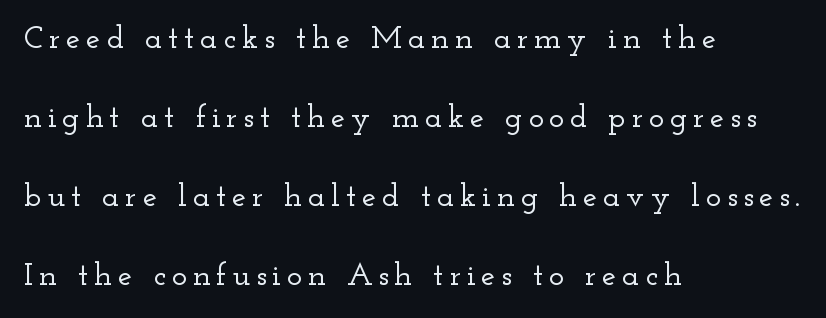
{"serif": "yes", "italic": "no", "width": "wide", "stroke_contrast": "low", "x_height": "small", "monospaced": "no", "underline": "no", "align": "left", "line_spacing": "loose", "line_spacing_ratio": 2.47, "glyph_px": 32}
